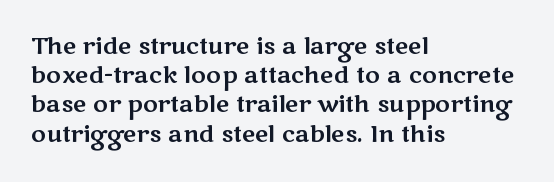
{"italic": "no", "underline": "no", "align": "left", "line_spacing": "normal", "line_spacing_ratio": 1.27, "letter_spacing": "normal", "letter_spacing_em": 0.0, "glyph_px": 23}
